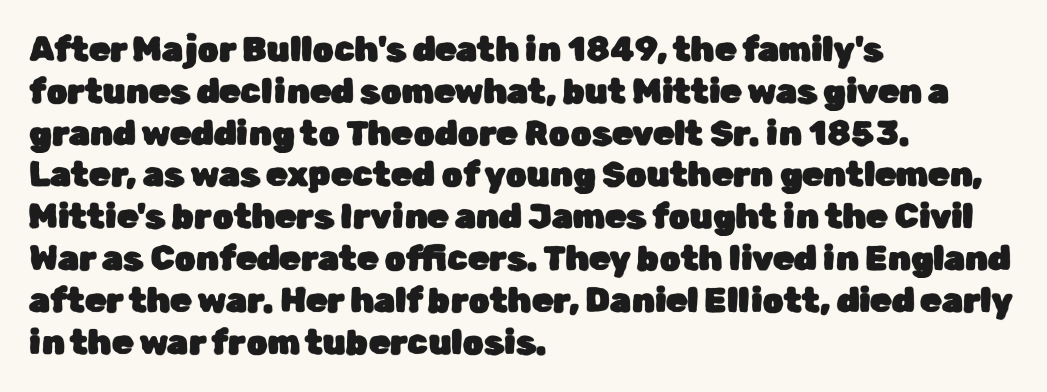
{"serif": "no", "italic": "no", "width": "normal", "stroke_contrast": "low", "x_height": "medium", "monospaced": "no", "underline": "no", "align": "left", "line_spacing_ratio": 1.23, "letter_spacing": "normal", "letter_spacing_em": 0.0, "glyph_px": 34}
